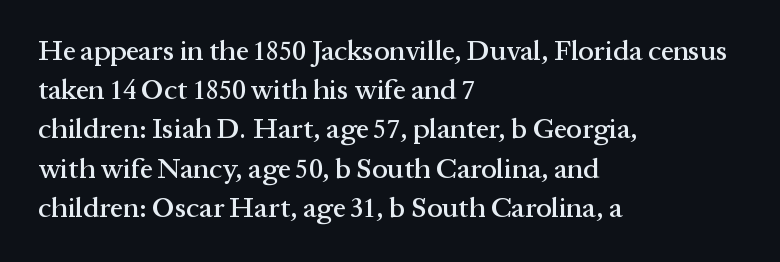
The image shows 28 px serif type, upright; set left-aligned, normal line spacing (1.4x), normal letter spacing, not underlined; medium stroke contrast and a medium x-height.
